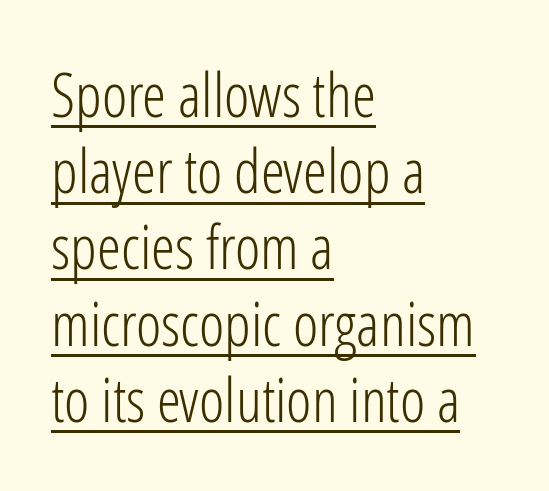
The passage shown is underscored from start to finish. The face used here is rendered with its standard letterfit. The lines are quadded left. The letters look calm and open, with moderate or lighter stems.
